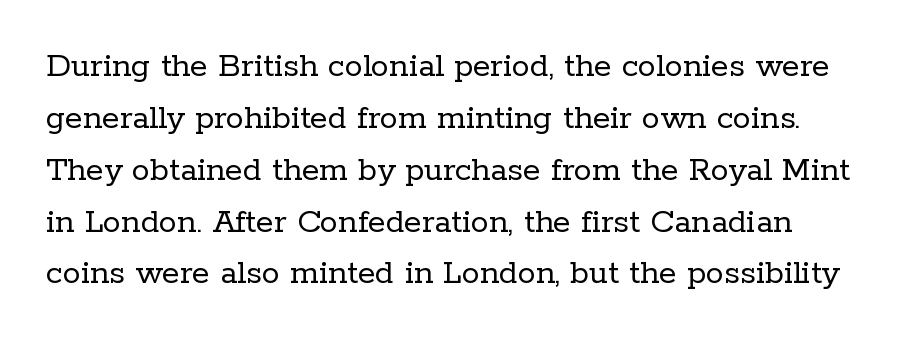
Yep, those are serifs on the letters. The font is comparable to plain body text, perhaps lighter. It's the straight-up-and-down kind of type. Horizontal bands of white between lines are of average thickness. Each letter keeps its own natural width here, so spacing adapts to shape. The space beneath each line is pristine and unruled.
